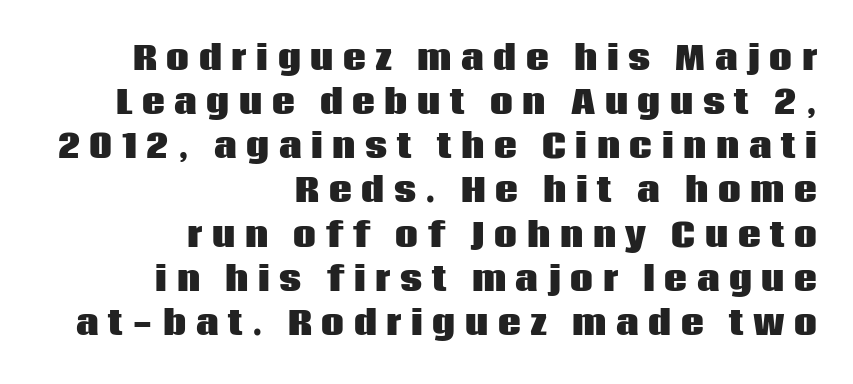
{"serif": "no", "italic": "no", "bold": "yes", "weight": "heavy", "width": "normal", "stroke_contrast": "low", "x_height": "large", "monospaced": "no", "underline": "no", "align": "right", "line_spacing": "normal", "line_spacing_ratio": 1.38, "letter_spacing": "wide", "letter_spacing_em": 0.3, "glyph_px": 32}
